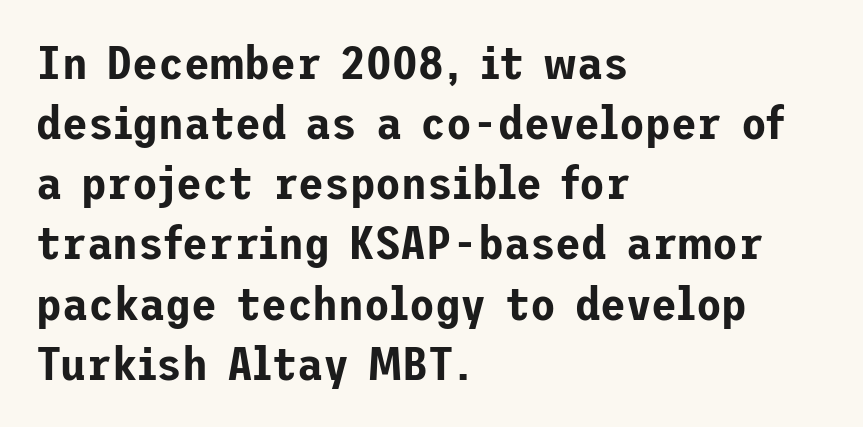
A clean baseline with only descenders dipping below it. This is sans-serif lettering, the kind often seen on screens and signage. Honestly, the letter spacing is just normal — you wouldn't notice it. Notice how the passage keeps a crisp vertical edge on the left only. Horizontal bands of white between lines are of average thickness.
